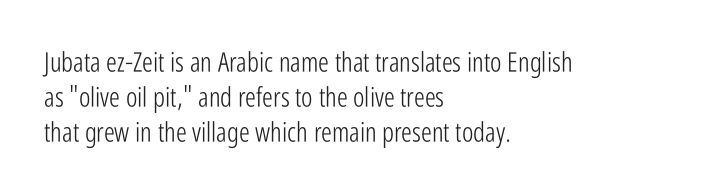
Q: Is the text bold? A: No.
Q: Is the text italic (slanted)? A: No, it is upright.
Q: Is the text underlined? A: No.
Q: How is the paragraph aligned? A: Left-aligned.
Q: Is the spacing between letters normal or unusually wide? A: Normal.
Q: Is the spacing between lines tight, normal or loose? A: Normal.
